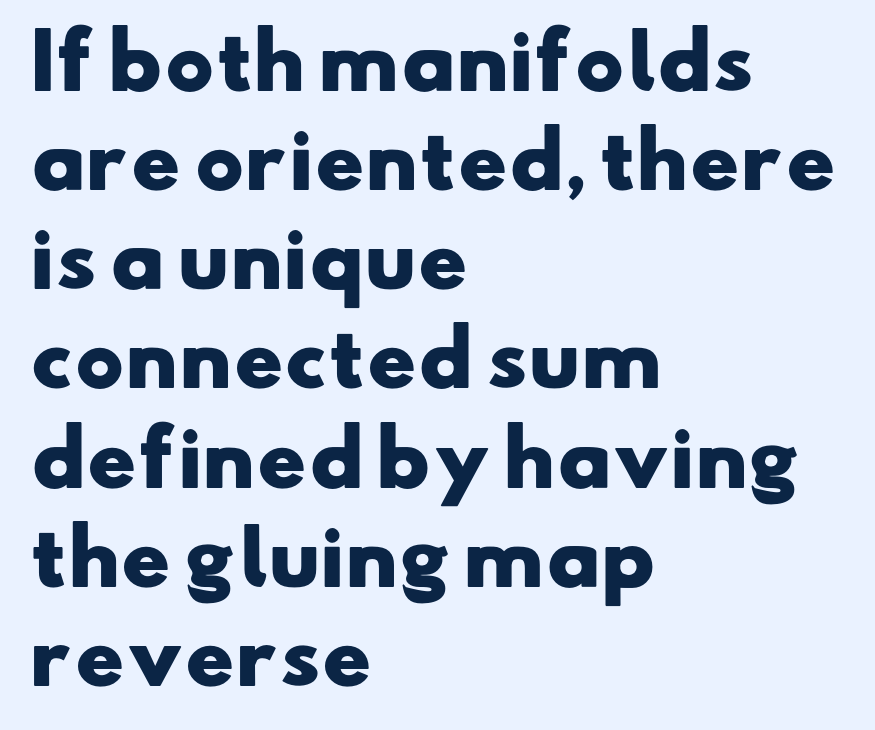
Q: Is the text bold? A: Yes.
Q: Is the typeface a serif or a sans-serif typeface? A: Sans-serif.
Q: Is the text underlined? A: No.
Q: How is the paragraph aligned? A: Left-aligned.
Q: Is the spacing between letters normal or unusually wide? A: Normal.
Q: Is the spacing between lines tight, normal or loose? A: Normal.
Q: Width (condensed, normal, or wide)? A: Wide.
Q: Stroke contrast? A: Low.
Q: x-height? A: Small.
Q: Monospaced? A: No.
